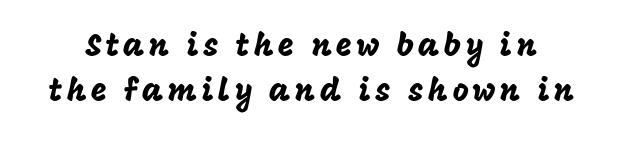
The specimen omits any rule beneath the text block's lines. The letters advance in unequal steps, a hallmark of proportional type. Regarding serifs, this sample does without them. The rows are spaced the way most documents space them.
